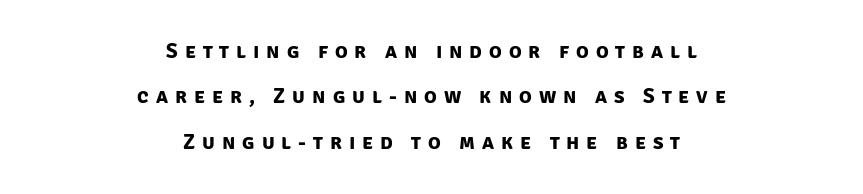
The image shows 21 px bold type; set centered, loose line spacing (2.16x), unusually wide letter spacing (+0.33 em), not underlined.
